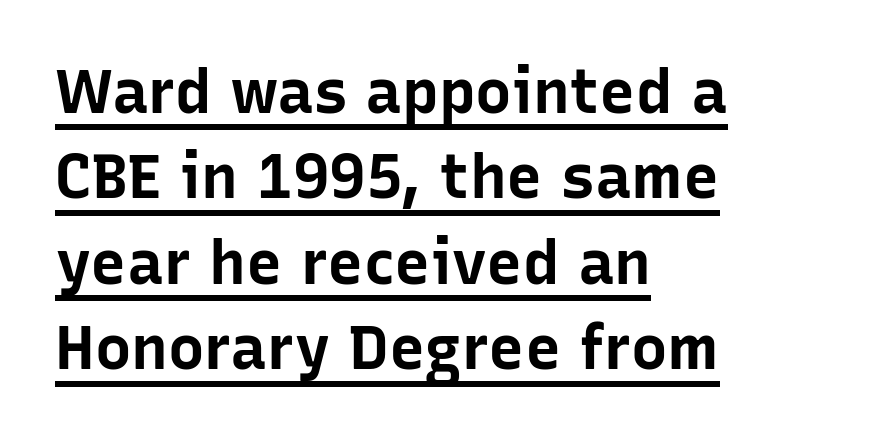
{"serif": "no", "italic": "no", "bold": "yes", "weight": "bold", "width": "normal", "stroke_contrast": "low", "x_height": "medium", "monospaced": "no", "underline": "yes", "align": "left", "line_spacing": "normal", "line_spacing_ratio": 1.4, "letter_spacing": "normal", "letter_spacing_em": 0.0, "glyph_px": 61}
